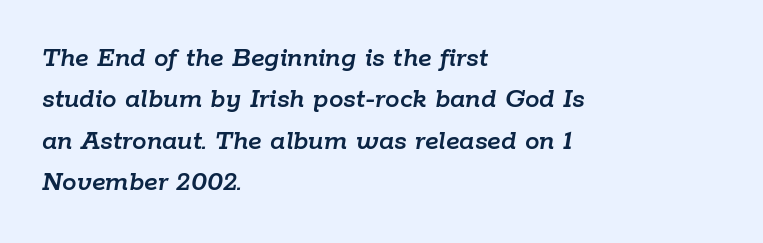
Q: Is the text italic (slanted)? A: Yes, it leans right by about 9 degrees.
Q: Is the text underlined? A: No.
Q: How is the paragraph aligned? A: Left-aligned.
Q: Is the spacing between letters normal or unusually wide? A: Normal.
Q: Is the spacing between lines tight, normal or loose? A: Normal.
Q: Width (condensed, normal, or wide)? A: Normal.
Q: Stroke contrast? A: Low.
Q: x-height? A: Medium.
Q: Monospaced? A: No.
